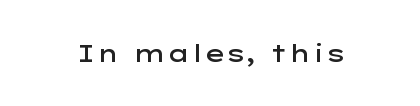
Quick note: underline off. Rendered with straight, roman letterforms. Each word holds together tightly as a unit, with standard inter-letter gaps. Slightly chunky letters — semibold, I'd say, not full bold.
